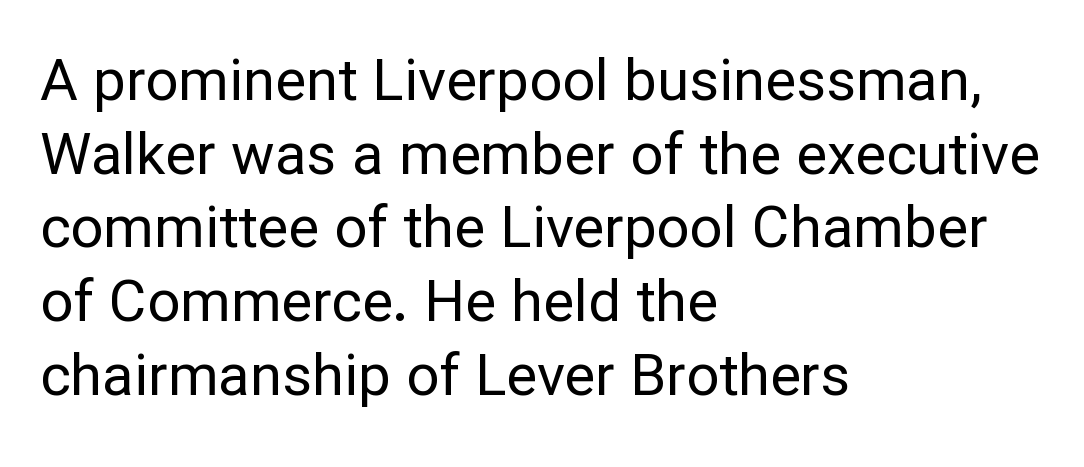
In CSS terms this would be text-align: left. Each letter's strokes conclude bluntly, with no projecting serifs. Summary of weight: not heavy and not bold. Only glyphs here, with clear space below each row.
